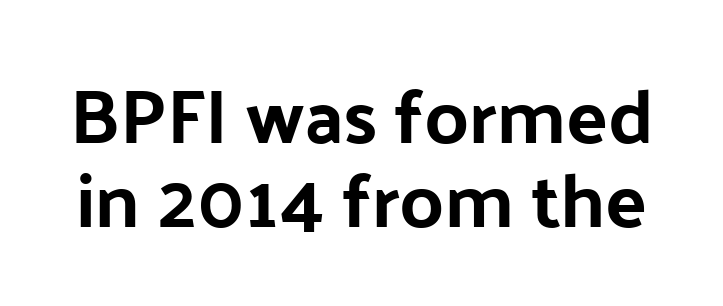
The image shows 77 px bold sans-serif type, upright; set tight line spacing (1.09x), normal letter spacing, not underlined; low stroke contrast and a medium x-height.
